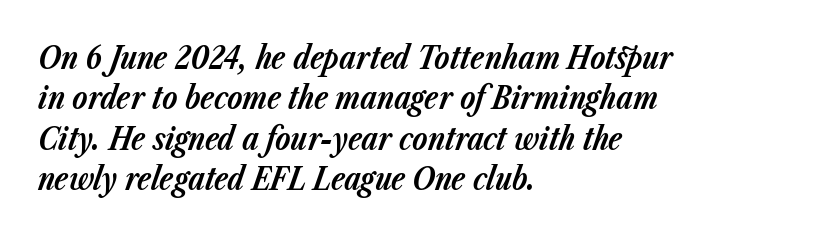
Q: Is the text bold? A: Yes.
Q: Is the text italic (slanted)? A: Yes, it leans right by about 23 degrees.
Q: Is the text underlined? A: No.
Q: How is the paragraph aligned? A: Left-aligned.
Q: Is the spacing between letters normal or unusually wide? A: Normal.
Q: Is the spacing between lines tight, normal or loose? A: Normal.
Q: Width (condensed, normal, or wide)? A: Normal.
Q: Stroke contrast? A: Low.
Q: x-height? A: Medium.
Q: Monospaced? A: No.
